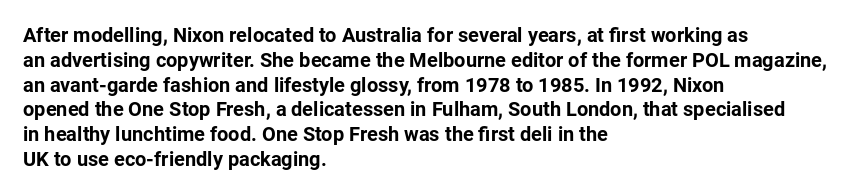
Q: Is the text bold? A: Yes.
Q: Is the text italic (slanted)? A: No, it is upright.
Q: Is the text underlined? A: No.
Q: How is the paragraph aligned? A: Left-aligned.
Q: Is the spacing between letters normal or unusually wide? A: Normal.
